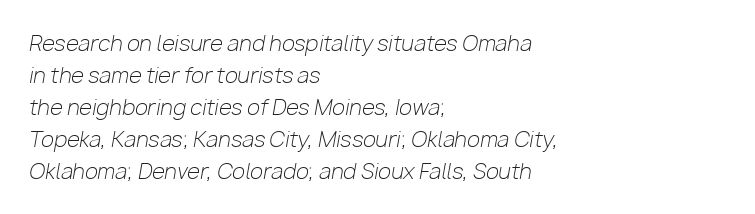
Q: Is the text bold? A: No.
Q: Is the text italic (slanted)? A: Yes, it leans right by about 10 degrees.
Q: Is the text underlined? A: No.
Q: How is the paragraph aligned? A: Left-aligned.
Q: Is the spacing between letters normal or unusually wide? A: Normal.
Q: Is the spacing between lines tight, normal or loose? A: Normal.
